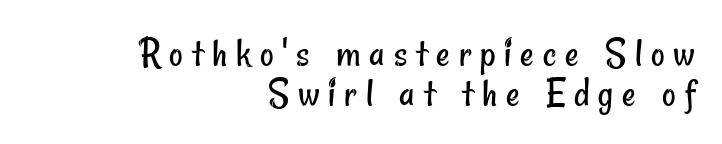
The image shows 42 px regular-weight, condensed sans-serif type; set right-aligned, tight line spacing (0.96x), unusually wide letter spacing (+0.21 em), not underlined; low stroke contrast and a small x-height.
